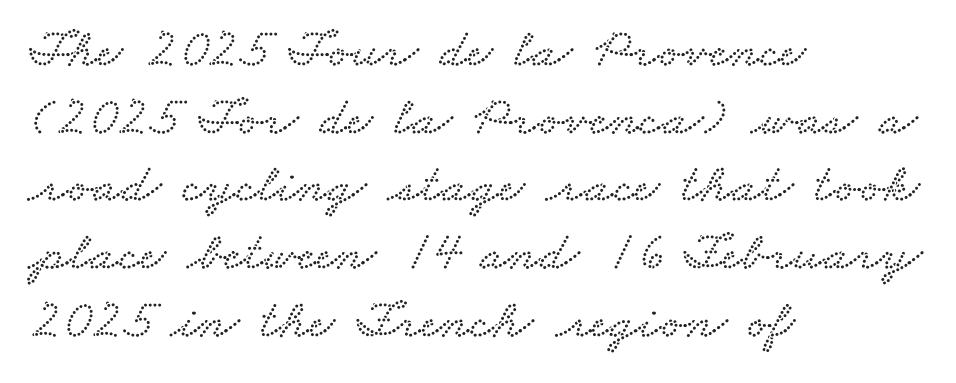
Q: Is the typeface a serif or a sans-serif typeface? A: Serif.
Q: Is the text underlined? A: No.
Q: How is the paragraph aligned? A: Left-aligned.
Q: Is the spacing between letters normal or unusually wide? A: Normal.
Q: Width (condensed, normal, or wide)? A: Wide.
Q: Stroke contrast? A: Low.
Q: x-height? A: Small.
Q: Monospaced? A: No.
